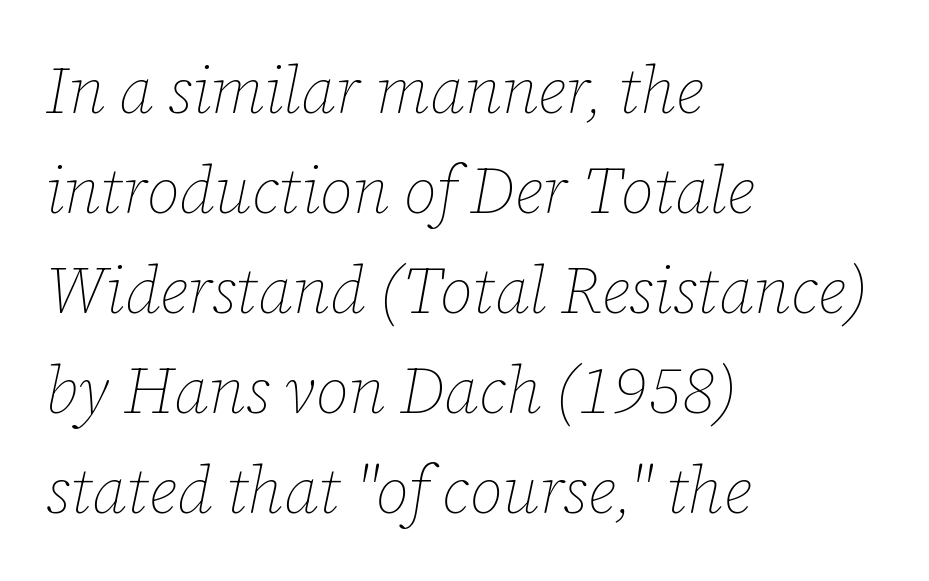
The image shows 65 px thin type, italic (leaning right); set left-aligned, normal line spacing (1.54x), normal letter spacing, not underlined; low stroke contrast and a medium x-height.
